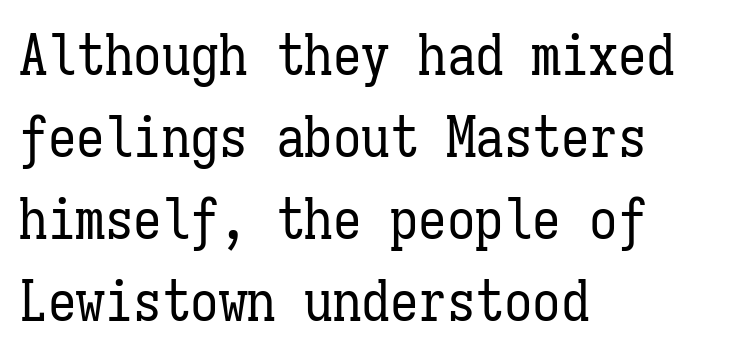
These lines keep a tight, regular rhythm from letter to letter. Stroke mass is kept to a normal reading level or below. Honestly, there is no underline to notice here at all. You could count columns in this text — the font is strictly monospaced.
